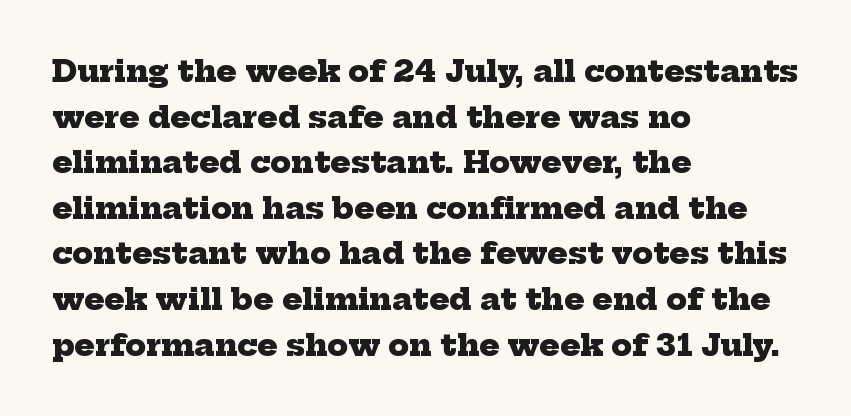
The image shows 30 px heavy serif type; set left-aligned, normal line spacing (1.52x), normal letter spacing, not underlined; low stroke contrast and a medium x-height.
